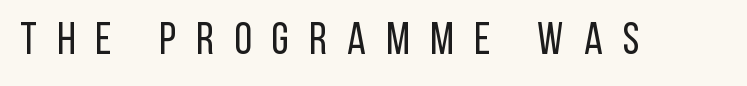
The letterforms sit at book weight or below. Vertical strokes here are truly vertical. Is the letter spacing exaggerated? Yes — the characters are pushed far apart. Descender tails drop into unmarked territory. Font category for this specimen: sans-serif.
